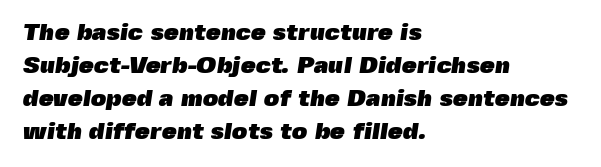
{"bold": "yes", "underline": "no", "align": "left", "line_spacing": "normal", "line_spacing_ratio": 1.38, "letter_spacing": "normal", "letter_spacing_em": 0.0, "glyph_px": 24}
